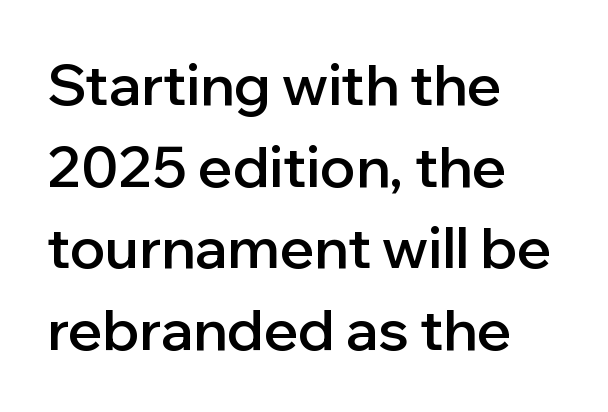
{"serif": "no", "italic": "no", "bold": "semi", "weight": "semibold", "width": "normal", "stroke_contrast": "low", "x_height": "medium", "monospaced": "no", "underline": "no", "align": "left", "line_spacing": "normal", "line_spacing_ratio": 1.43, "letter_spacing": "normal", "letter_spacing_em": 0.0, "glyph_px": 57}
